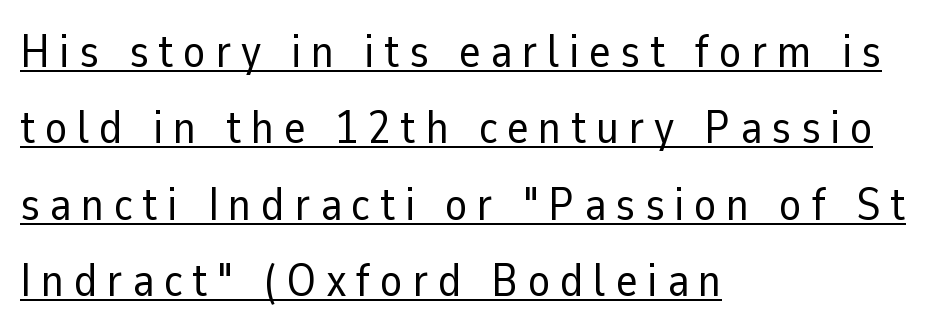
The face used here is rendered with a markedly widened letterfit. Look at the bottom of the vertical strokes: they stop flat, with no serifs. Regular leading. Underlining? Definitely there. Character widths vary here, with narrow letters taking less room than wide ones. The font sits on the lighter half of the weight spectrum, regular included.
